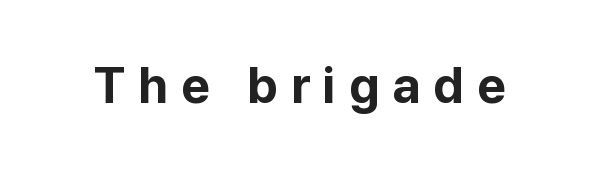
Q: Is the text bold? A: Yes.
Q: Is the text italic (slanted)? A: No, it is upright.
Q: Is the typeface a serif or a sans-serif typeface? A: Sans-serif.
Q: Is the text underlined? A: No.
Q: Is the spacing between letters normal or unusually wide? A: Unusually wide.
Q: Width (condensed, normal, or wide)? A: Normal.
Q: Stroke contrast? A: Low.
Q: x-height? A: Medium.
Q: Monospaced? A: No.
